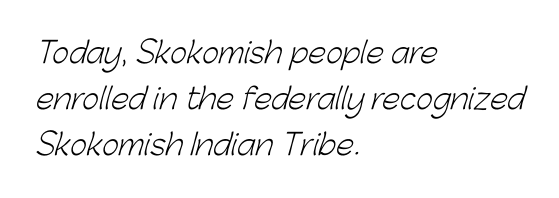
{"serif": "no", "bold": "no", "weight": "light", "width": "normal", "stroke_contrast": "low", "x_height": "medium", "monospaced": "no", "underline": "no", "align": "left", "line_spacing": "normal", "line_spacing_ratio": 1.59, "letter_spacing": "normal", "letter_spacing_em": 0.0, "glyph_px": 29}
